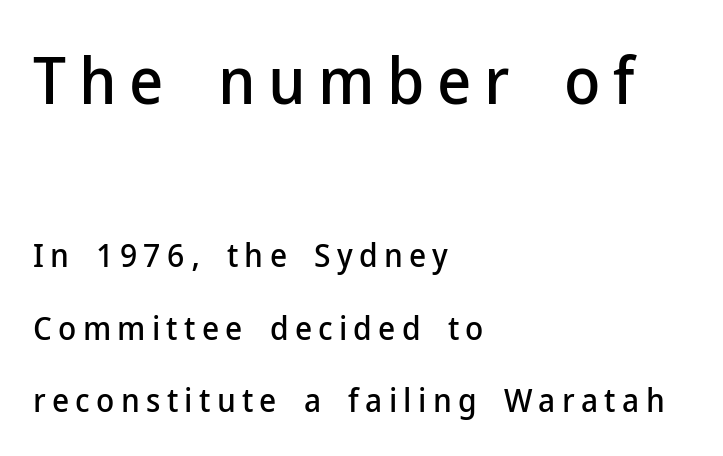
The image shows 66 px sans-serif type, upright; set left-aligned, loose line spacing (2.2x), not underlined; the first (top) block is 2.0x larger; low stroke contrast and a medium x-height.
